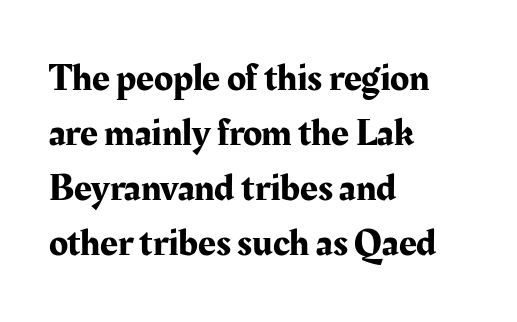
The image shows 39 px serif type, upright; set left-aligned, normal line spacing (1.41x), normal letter spacing, not underlined; medium stroke contrast and a medium x-height.
